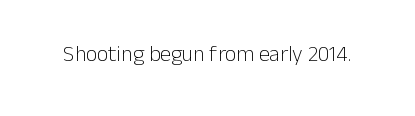
The image shows 22 px text type, upright; set normal letter spacing, not underlined.
